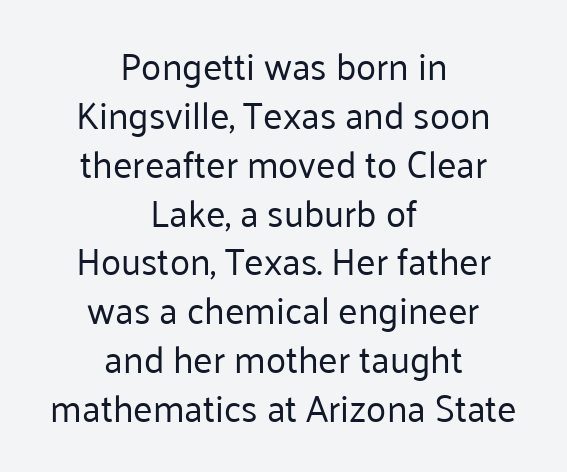
The image shows 37 px regular-weight sans-serif type, upright; set centered, normal line spacing (1.32x), normal letter spacing, not underlined; low stroke contrast and a medium x-height.
